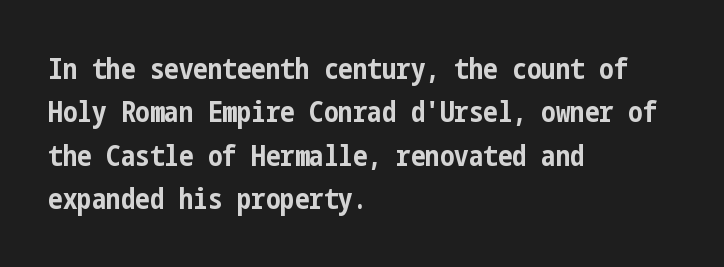
{"serif": "no", "italic": "no", "bold": "yes", "weight": "bold", "width": "condensed", "stroke_contrast": "low", "x_height": "medium", "underline": "no", "align": "left", "line_spacing": "normal", "line_spacing_ratio": 1.5, "letter_spacing": "normal", "letter_spacing_em": 0.0, "glyph_px": 29}
